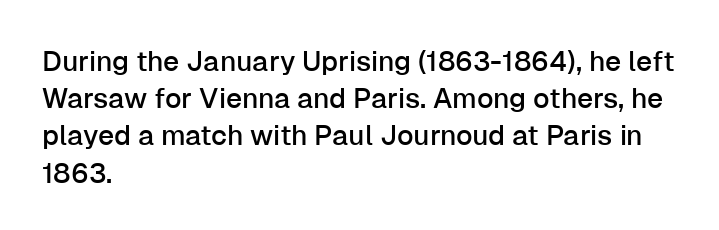
The image shows 28 px sans-serif type, upright; set left-aligned, normal line spacing (1.33x), normal letter spacing, not underlined; low stroke contrast and a medium x-height.
